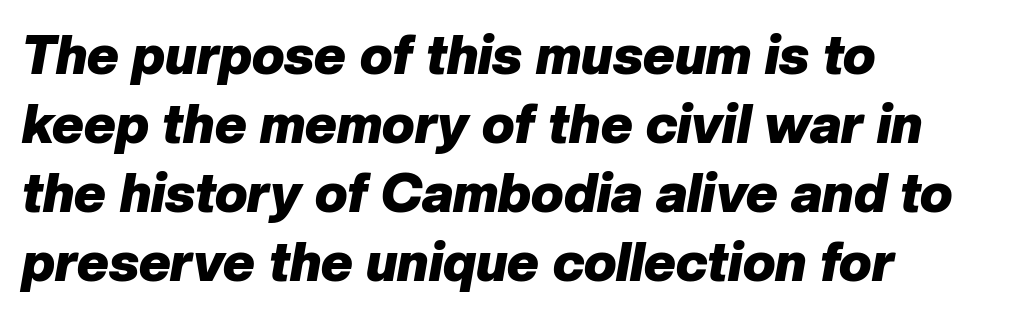
{"italic": "yes", "lean": "right", "slant_degrees": 10, "bold": "yes", "weight": "heavy", "width": "normal", "stroke_contrast": "low", "x_height": "medium", "monospaced": "no", "underline": "no", "align": "left", "line_spacing": "normal", "line_spacing_ratio": 1.28, "letter_spacing": "normal", "letter_spacing_em": 0.0, "glyph_px": 54}
